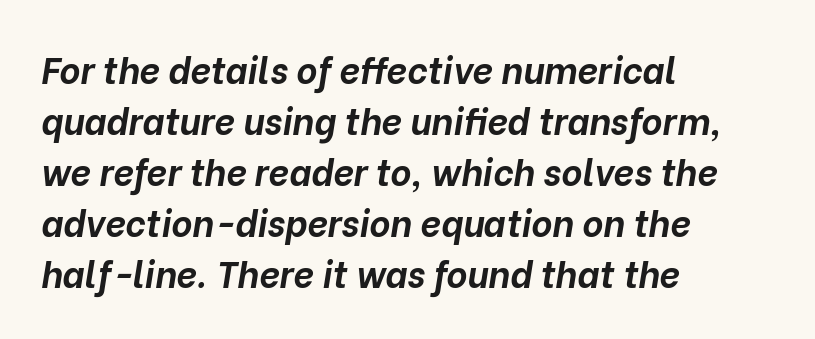
Q: Is the text bold? A: Yes.
Q: Is the text italic (slanted)? A: Yes, it leans right by about 10 degrees.
Q: Is the text underlined? A: No.
Q: How is the paragraph aligned? A: Left-aligned.
Q: Is the spacing between letters normal or unusually wide? A: Normal.
Q: Is the spacing between lines tight, normal or loose? A: Normal.
Q: Width (condensed, normal, or wide)? A: Normal.
Q: Stroke contrast? A: Low.
Q: x-height? A: Medium.
Q: Monospaced? A: No.
